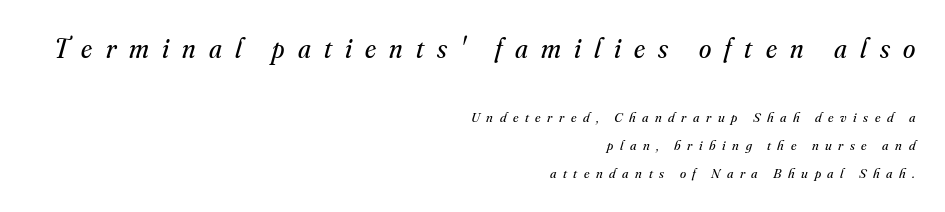
Q: Is the text bold? A: No.
Q: Is the text italic (slanted)? A: Yes, it leans right by about 16 degrees.
Q: Is the typeface a serif or a sans-serif typeface? A: Serif.
Q: Is the text underlined? A: No.
Q: How is the paragraph aligned? A: Right-aligned.
Q: Is the spacing between letters normal or unusually wide? A: Unusually wide.
Q: Is the spacing between lines tight, normal or loose? A: Loose.
Q: Which block of text is set in a larger size, the first (top) or the second (bottom)? A: The first (top) one.
Q: Width (condensed, normal, or wide)? A: Normal.
Q: Stroke contrast? A: Medium.
Q: x-height? A: Small.
Q: Monospaced? A: No.
